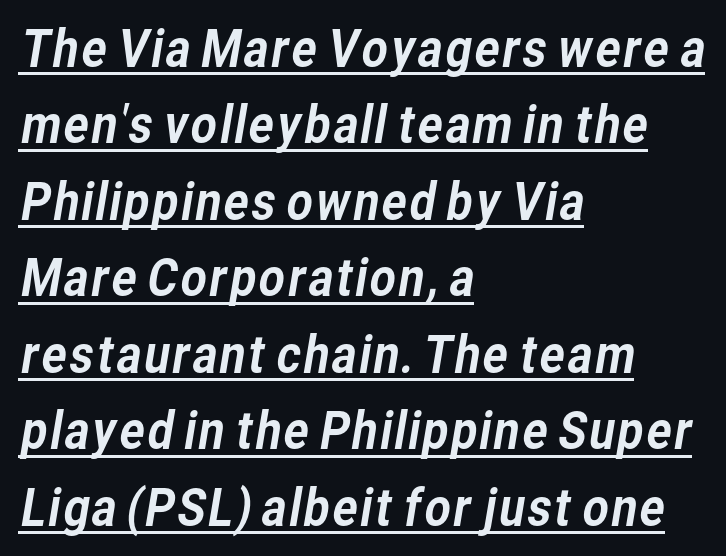
The image shows 51 px sans-serif type; set left-aligned, normal line spacing (1.5x), normal letter spacing, underlined; low stroke contrast and a medium x-height.
